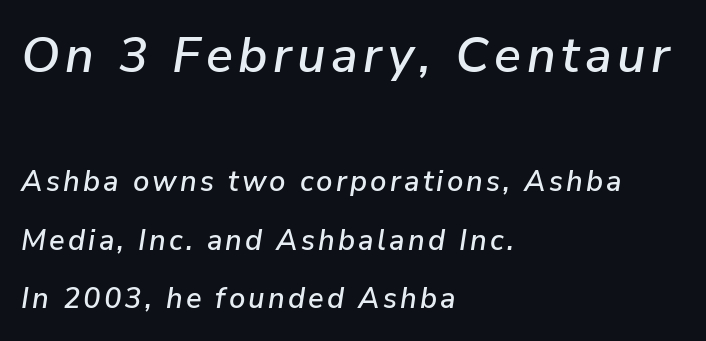
The image shows 50 px text type, italic (leaning right); set left-aligned, loose line spacing (2.01x), not underlined; the first (top) block is 1.72x larger; low stroke contrast and a medium x-height.
